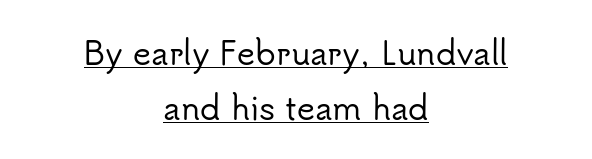
Q: Is the text italic (slanted)? A: No, it is upright.
Q: Is the typeface a serif or a sans-serif typeface? A: Sans-serif.
Q: Is the text underlined? A: Yes.
Q: How is the paragraph aligned? A: Centered.
Q: Is the spacing between letters normal or unusually wide? A: Normal.
Q: Width (condensed, normal, or wide)? A: Normal.
Q: Stroke contrast? A: Low.
Q: x-height? A: Small.
Q: Monospaced? A: No.
